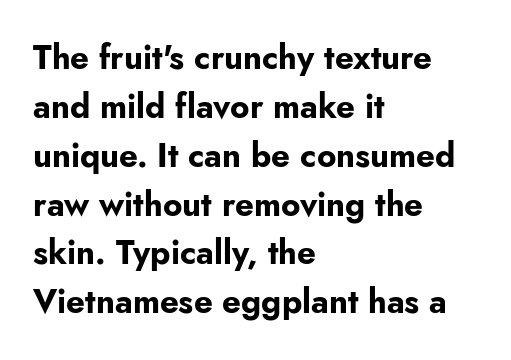
The image shows 33 px bold sans-serif type, upright; set left-aligned, normal line spacing (1.48x), normal letter spacing, not underlined; low stroke contrast and a small x-height.
